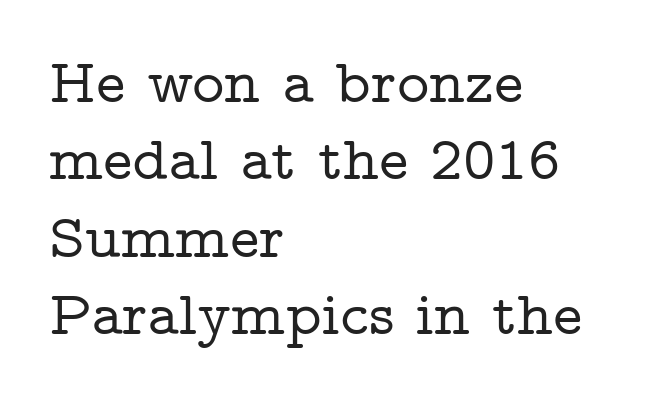
The image shows 62 px wide serif type, upright; set left-aligned, normal line spacing (1.25x), normal letter spacing, not underlined; low stroke contrast and a medium x-height.
